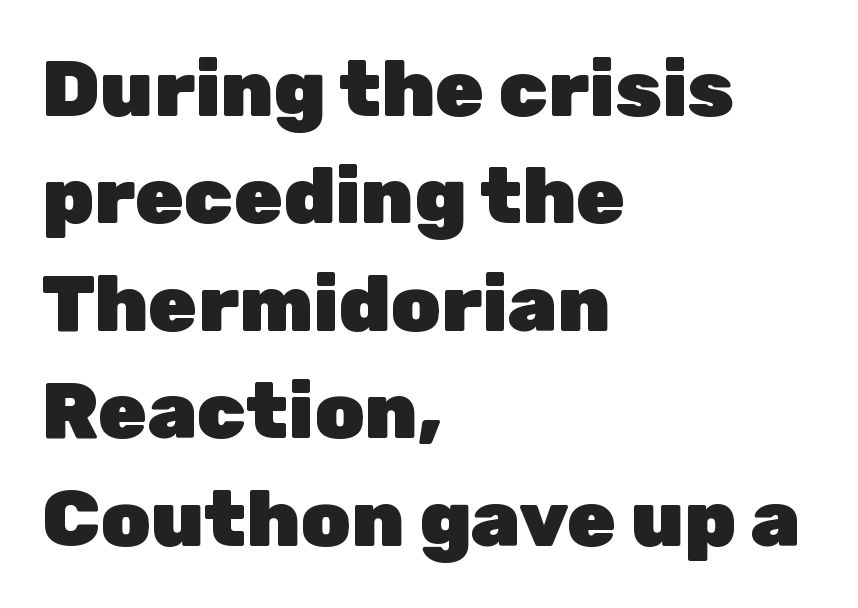
{"serif": "no", "italic": "no", "bold": "yes", "weight": "heavy", "width": "normal", "stroke_contrast": "low", "x_height": "medium", "monospaced": "no", "underline": "no", "align": "left", "line_spacing": "normal", "line_spacing_ratio": 1.36, "letter_spacing": "normal", "letter_spacing_em": 0.0, "glyph_px": 79}
